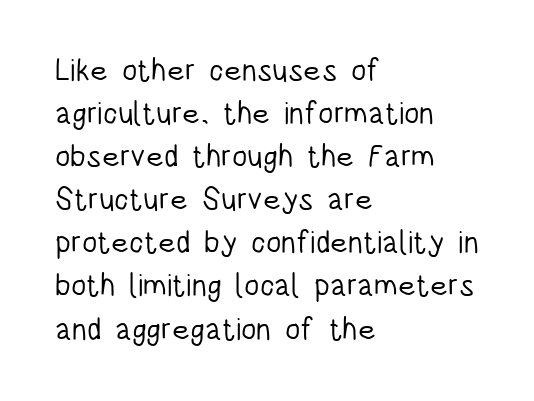
Q: Is the text bold? A: No.
Q: Is the text italic (slanted)? A: No, it is upright.
Q: Is the typeface a serif or a sans-serif typeface? A: Sans-serif.
Q: Is the text underlined? A: No.
Q: How is the paragraph aligned? A: Left-aligned.
Q: Is the spacing between letters normal or unusually wide? A: Normal.
Q: Is the spacing between lines tight, normal or loose? A: Normal.
Q: Width (condensed, normal, or wide)? A: Condensed.
Q: Stroke contrast? A: Low.
Q: x-height? A: Large.
Q: Monospaced? A: No.
